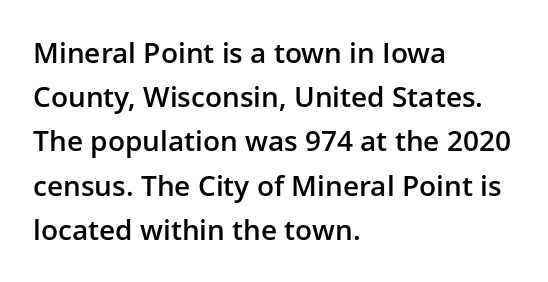
Q: Is the text bold? A: Semi-bold.
Q: Is the text italic (slanted)? A: No, it is upright.
Q: Is the typeface a serif or a sans-serif typeface? A: Sans-serif.
Q: Is the text underlined? A: No.
Q: How is the paragraph aligned? A: Left-aligned.
Q: Is the spacing between letters normal or unusually wide? A: Normal.
Q: Is the spacing between lines tight, normal or loose? A: Normal.
Q: Width (condensed, normal, or wide)? A: Normal.
Q: Stroke contrast? A: Low.
Q: x-height? A: Medium.
Q: Monospaced? A: No.
